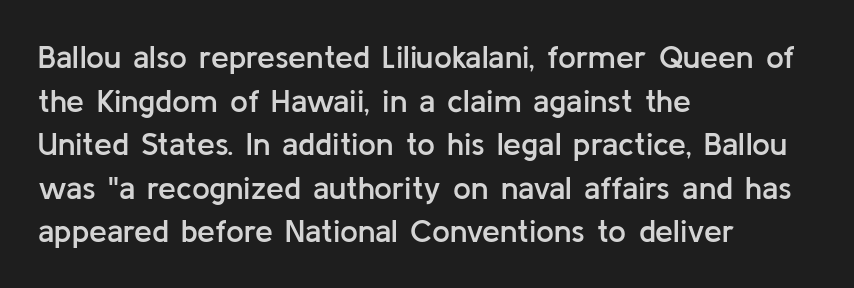
{"serif": "no", "italic": "no", "bold": "semi", "weight": "semibold", "width": "normal", "stroke_contrast": "low", "x_height": "medium", "monospaced": "no", "underline": "no", "align": "left", "line_spacing": "normal", "line_spacing_ratio": 1.36, "letter_spacing": "normal", "letter_spacing_em": 0.0, "glyph_px": 32}
